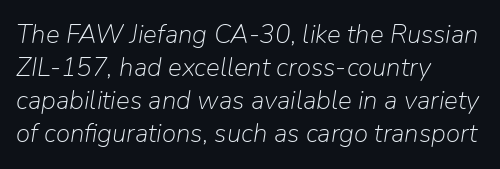
No extra tracking has been applied to these lines. Is the stroke heavy? The answer is a plain regular-or-lighter. Does the copy run flush right? No — it runs flush left. It's the slanting kind of type. Summary of vertical rhythm: regular, with standard interline spacing. Just letters on the line, the space beneath them empty.
